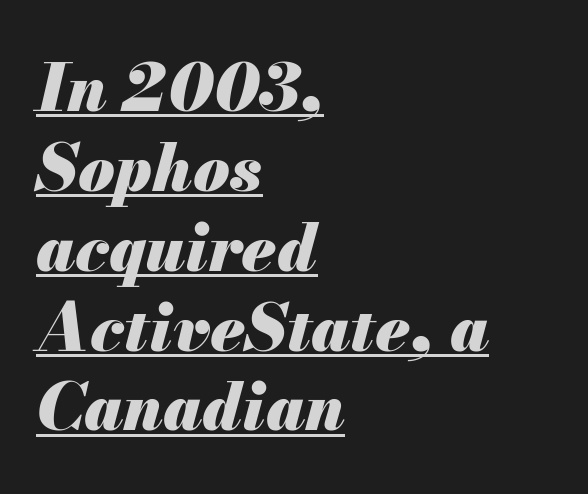
{"italic": "yes", "lean": "right", "slant_degrees": 13, "bold": "yes", "weight": "heavy", "width": "normal", "stroke_contrast": "medium", "x_height": "small", "monospaced": "no", "underline": "yes", "align": "left", "line_spacing_ratio": 1.21, "letter_spacing": "normal", "letter_spacing_em": 0.0, "glyph_px": 66}
